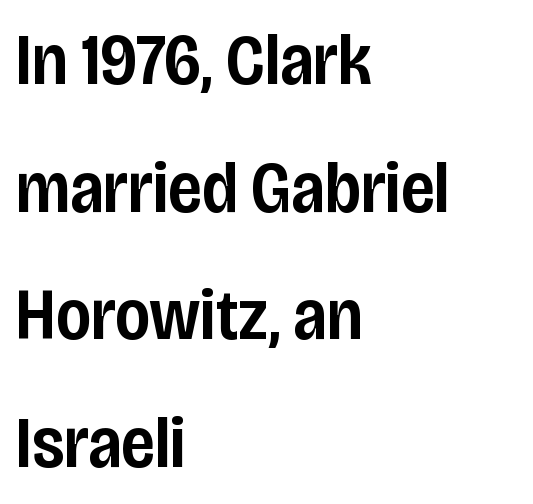
Q: Is the text bold? A: Semi-bold.
Q: Is the text italic (slanted)? A: No, it is upright.
Q: Is the typeface a serif or a sans-serif typeface? A: Sans-serif.
Q: Is the text underlined? A: No.
Q: How is the paragraph aligned? A: Left-aligned.
Q: Is the spacing between letters normal or unusually wide? A: Normal.
Q: Width (condensed, normal, or wide)? A: Condensed.
Q: Stroke contrast? A: Low.
Q: x-height? A: Large.
Q: Monospaced? A: No.
